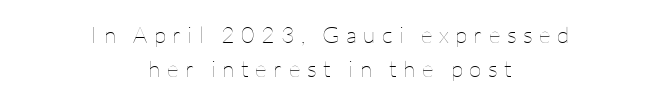
{"italic": "no", "bold": "no", "underline": "no", "align": "center", "line_spacing": "normal", "line_spacing_ratio": 1.5, "letter_spacing": "wide", "letter_spacing_em": 0.28, "glyph_px": 23}
